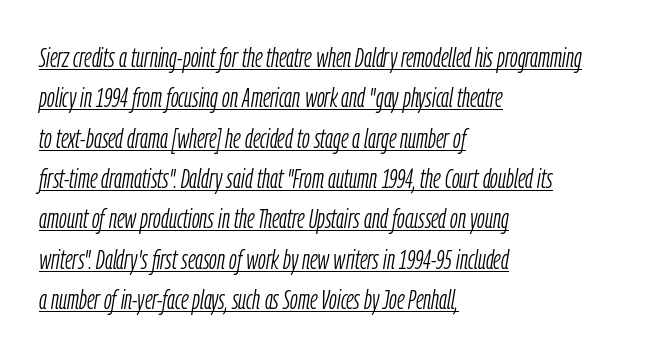
The image shows 28 px light, condensed type, italic (leaning right); set left-aligned, normal line spacing (1.44x), normal letter spacing, underlined; low stroke contrast and a medium x-height.
